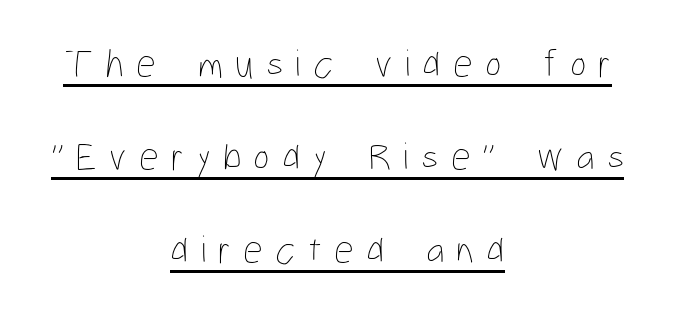
Proportional: the letters do not fall into vertical columns. Loosely led — the rows are spread out. The strokes carry an ordinary text weight at most. Honestly, the underline is the first thing you notice here. The lettering holds an erect, upright posture throughout. Tracking value appears strongly positive — letters spread wide.
